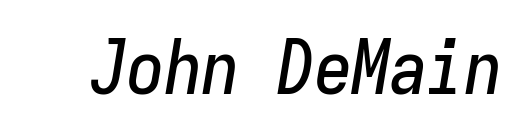
{"italic": "yes", "lean": "right", "slant_degrees": 9, "width": "condensed", "stroke_contrast": "low", "x_height": "medium", "monospaced": "yes", "underline": "no", "letter_spacing": "normal", "letter_spacing_em": 0.0, "glyph_px": 75}
